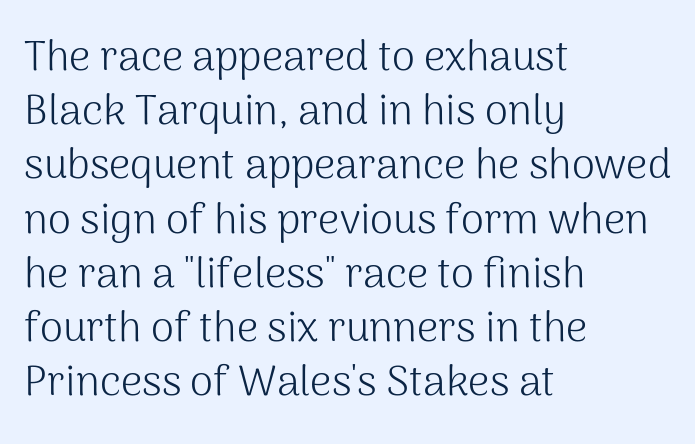
Q: Is the text bold? A: No.
Q: Is the text italic (slanted)? A: No, it is upright.
Q: Is the typeface a serif or a sans-serif typeface? A: Sans-serif.
Q: Is the text underlined? A: No.
Q: How is the paragraph aligned? A: Left-aligned.
Q: Is the spacing between letters normal or unusually wide? A: Normal.
Q: Is the spacing between lines tight, normal or loose? A: Normal.
Q: Width (condensed, normal, or wide)? A: Normal.
Q: Stroke contrast? A: Medium.
Q: x-height? A: Medium.
Q: Monospaced? A: No.
